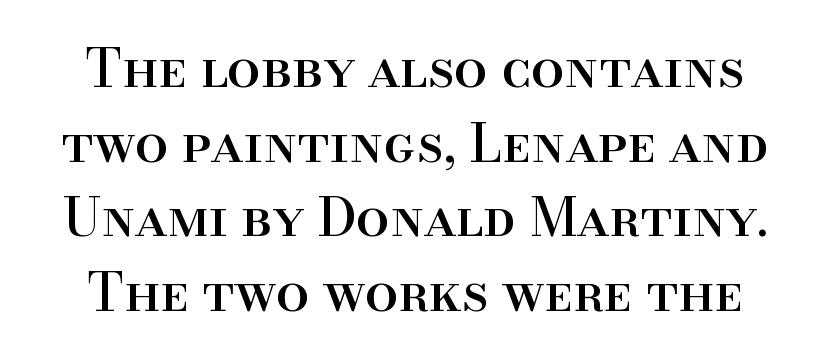
{"serif": "yes", "italic": "no", "width": "normal", "stroke_contrast": "high", "x_height": "small", "monospaced": "no", "underline": "no", "align": "center", "line_spacing": "normal", "line_spacing_ratio": 1.41, "letter_spacing": "normal", "letter_spacing_em": 0.0, "glyph_px": 53}
